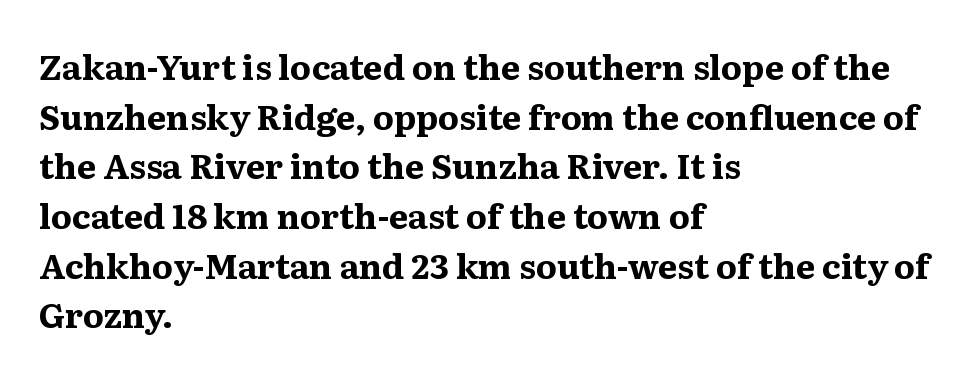
{"serif": "yes", "italic": "no", "bold": "yes", "weight": "bold", "width": "normal", "stroke_contrast": "medium", "x_height": "medium", "monospaced": "no", "underline": "no", "align": "left", "line_spacing": "normal", "line_spacing_ratio": 1.46, "letter_spacing": "normal", "letter_spacing_em": 0.0, "glyph_px": 34}
